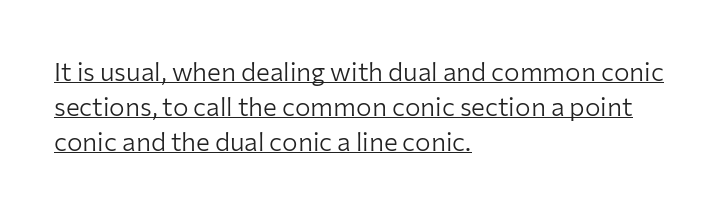
{"italic": "no", "bold": "no", "underline": "yes", "align": "left", "line_spacing": "normal", "line_spacing_ratio": 1.35, "letter_spacing": "normal", "letter_spacing_em": 0.0, "glyph_px": 26}
